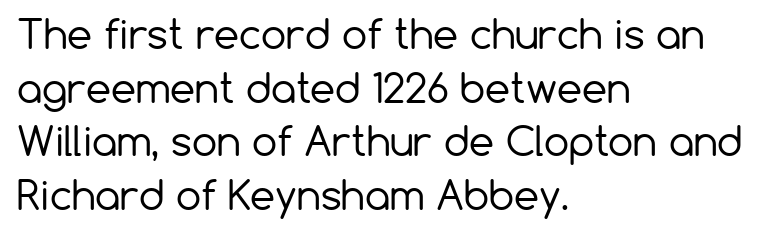
Compared with typical body copy, the letter spacing here is the same. Looks like regular typesetting: each glyph gets only the width it needs. Line starts are locked; line ends wander. The font is comparable to plain body text, perhaps lighter.
